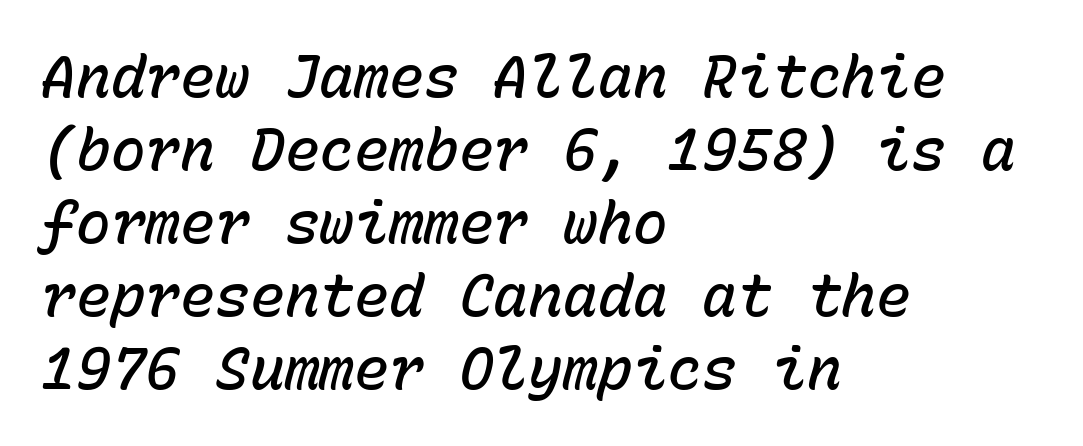
{"italic": "yes", "lean": "right", "slant_degrees": 15, "bold": "semi", "weight": "semibold", "width": "normal", "stroke_contrast": "low", "x_height": "medium", "monospaced": "yes", "underline": "no", "align": "left", "line_spacing": "normal", "line_spacing_ratio": 1.26, "letter_spacing": "normal", "letter_spacing_em": 0.0, "glyph_px": 58}
